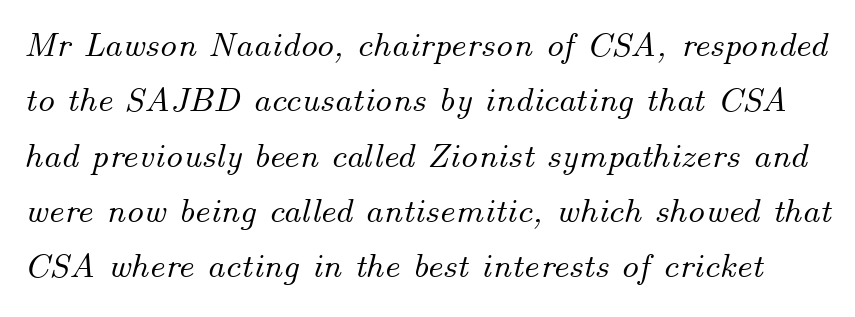
{"italic": "yes", "lean": "right", "slant_degrees": 14, "width": "normal", "stroke_contrast": "medium", "x_height": "small", "monospaced": "no", "underline": "no", "line_spacing": "normal", "line_spacing_ratio": 1.58, "letter_spacing": "normal", "letter_spacing_em": 0.0, "glyph_px": 35}
